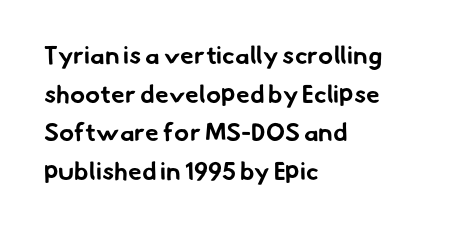
Q: Is the text bold? A: Yes.
Q: Is the text underlined? A: No.
Q: How is the paragraph aligned? A: Left-aligned.
Q: Is the spacing between letters normal or unusually wide? A: Normal.
Q: Is the spacing between lines tight, normal or loose? A: Normal.
